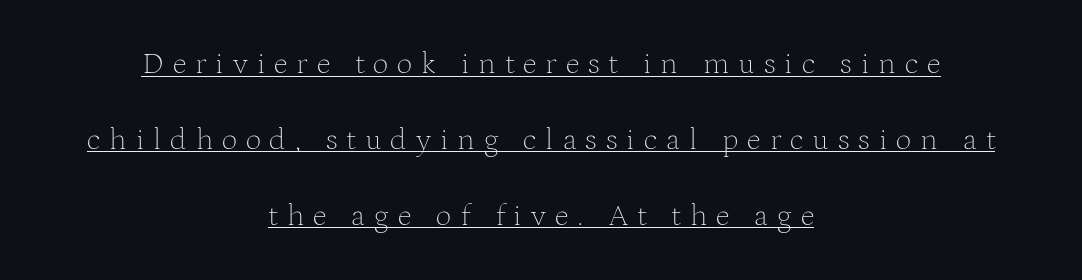
Q: Is the text bold? A: No.
Q: Is the text italic (slanted)? A: No, it is upright.
Q: Is the typeface a serif or a sans-serif typeface? A: Serif.
Q: Is the text underlined? A: Yes.
Q: How is the paragraph aligned? A: Centered.
Q: Is the spacing between letters normal or unusually wide? A: Unusually wide.
Q: Is the spacing between lines tight, normal or loose? A: Loose.
Q: Width (condensed, normal, or wide)? A: Normal.
Q: Stroke contrast? A: Medium.
Q: x-height? A: Medium.
Q: Monospaced? A: No.
